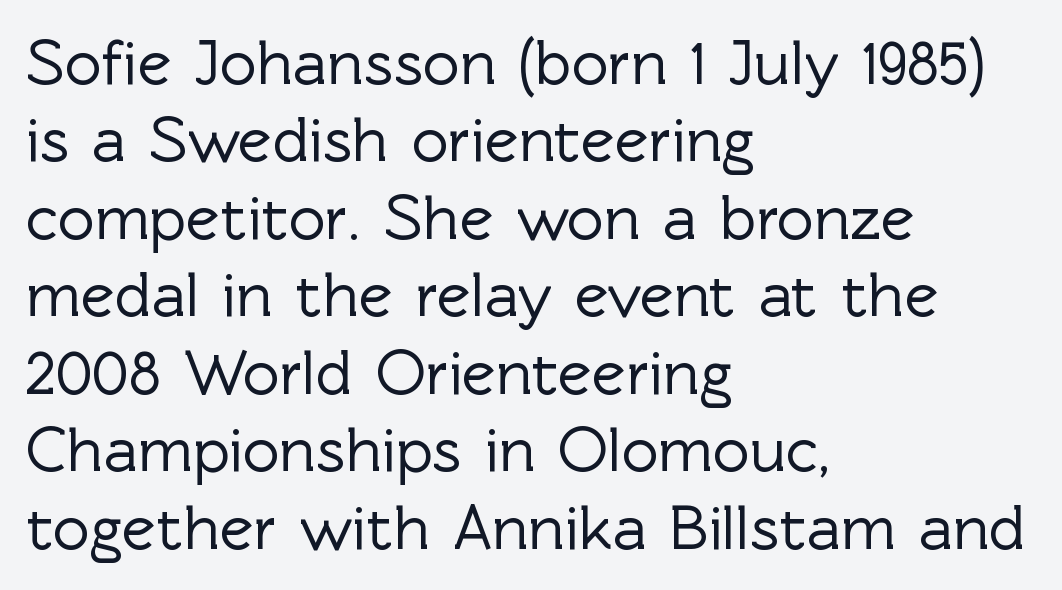
Q: Is the text italic (slanted)? A: No, it is upright.
Q: Is the typeface a serif or a sans-serif typeface? A: Sans-serif.
Q: Is the text underlined? A: No.
Q: How is the paragraph aligned? A: Left-aligned.
Q: Is the spacing between letters normal or unusually wide? A: Normal.
Q: Width (condensed, normal, or wide)? A: Normal.
Q: x-height? A: Medium.
Q: Monospaced? A: No.
